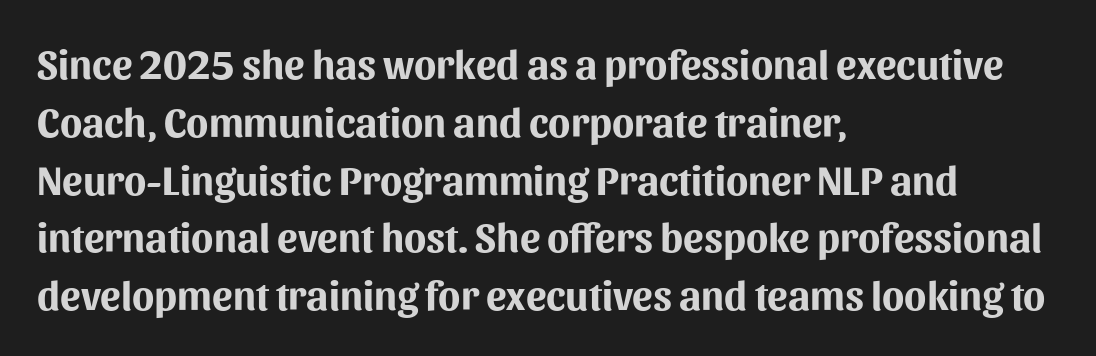
{"serif": "no", "italic": "no", "bold": "yes", "weight": "bold", "width": "normal", "stroke_contrast": "medium", "x_height": "medium", "monospaced": "no", "underline": "no", "align": "left", "line_spacing": "normal", "line_spacing_ratio": 1.41, "letter_spacing": "normal", "letter_spacing_em": 0.0, "glyph_px": 41}
